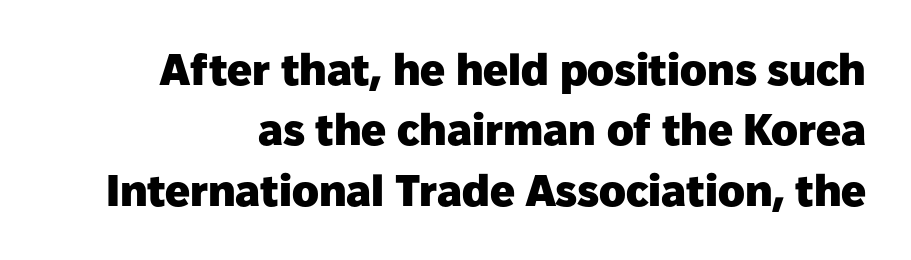
{"serif": "no", "italic": "no", "bold": "yes", "weight": "heavy", "width": "normal", "stroke_contrast": "low", "x_height": "medium", "monospaced": "no", "underline": "no", "line_spacing": "normal", "line_spacing_ratio": 1.37, "letter_spacing": "normal", "letter_spacing_em": 0.0, "glyph_px": 44}
